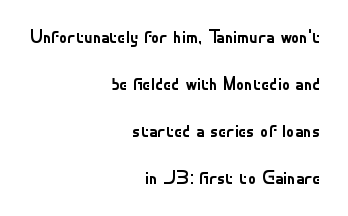
Words appear dense and cohesive because spacing is normal. Unlike italic type, these characters show no tilt at all. The zone under the glyphs is completely vacant. Layout note: lines flush right. The weight would be labelled regular, book, light, or lighter still. Horizontal bands of white between lines are thick stripes.
